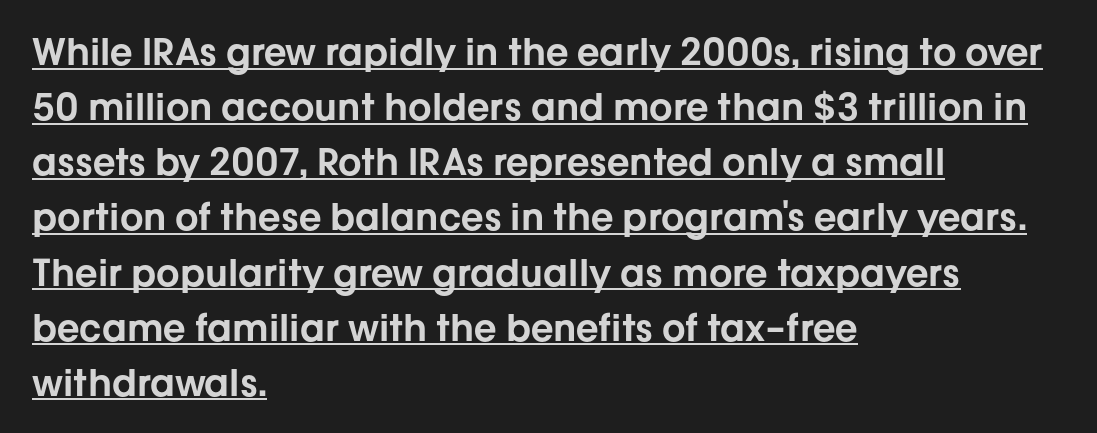
Q: Is the text italic (slanted)? A: No, it is upright.
Q: Is the typeface a serif or a sans-serif typeface? A: Sans-serif.
Q: Is the text underlined? A: Yes.
Q: How is the paragraph aligned? A: Left-aligned.
Q: Is the spacing between letters normal or unusually wide? A: Normal.
Q: Is the spacing between lines tight, normal or loose? A: Normal.
Q: Width (condensed, normal, or wide)? A: Normal.
Q: Stroke contrast? A: Low.
Q: x-height? A: Medium.
Q: Monospaced? A: No.
